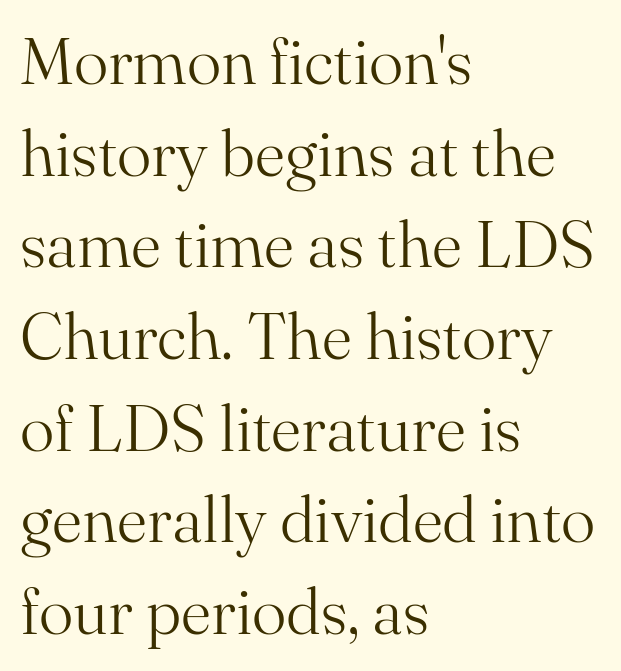
Q: Is the text bold? A: No.
Q: Is the text italic (slanted)? A: No, it is upright.
Q: Is the typeface a serif or a sans-serif typeface? A: Serif.
Q: Is the text underlined? A: No.
Q: How is the paragraph aligned? A: Left-aligned.
Q: Is the spacing between letters normal or unusually wide? A: Normal.
Q: Is the spacing between lines tight, normal or loose? A: Normal.
Q: Width (condensed, normal, or wide)? A: Normal.
Q: Stroke contrast? A: Medium.
Q: x-height? A: Small.
Q: Monospaced? A: No.
